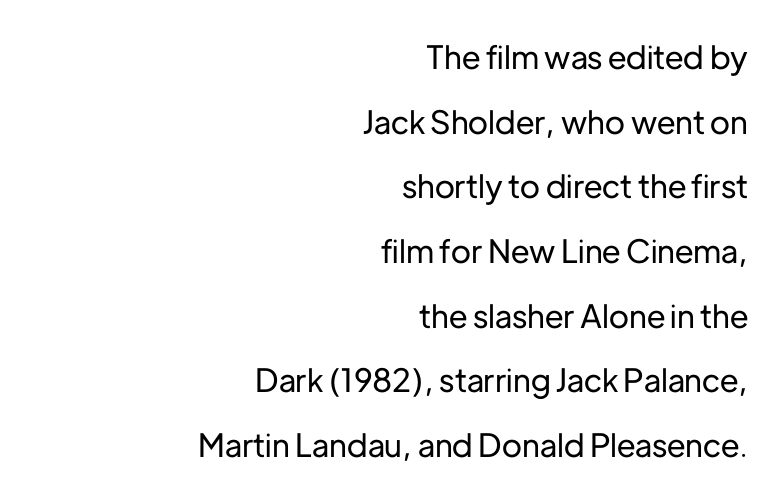
{"serif": "no", "italic": "no", "width": "normal", "stroke_contrast": "low", "x_height": "medium", "monospaced": "no", "underline": "no", "align": "right", "line_spacing": "loose", "line_spacing_ratio": 2.02, "letter_spacing": "normal", "letter_spacing_em": 0.0, "glyph_px": 32}
